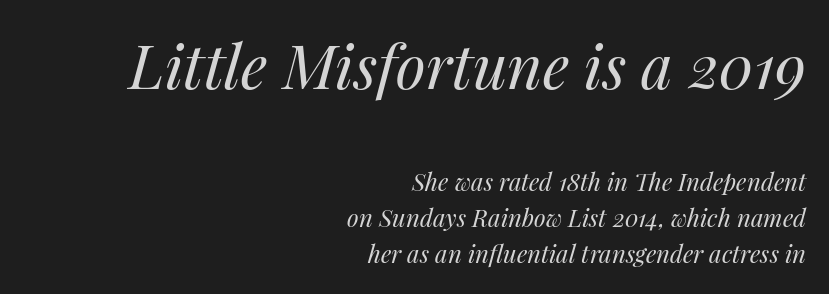
{"italic": "yes", "lean": "right", "slant_degrees": 14, "bold": "no", "weight": "regular", "width": "normal", "stroke_contrast": "medium", "x_height": "medium", "monospaced": "no", "underline": "no", "align": "right", "line_spacing": "normal", "line_spacing_ratio": 1.52, "letter_spacing": "normal", "letter_spacing_em": 0.0, "larger_block": "first", "size_ratio": 2.54, "glyph_px": 61}
